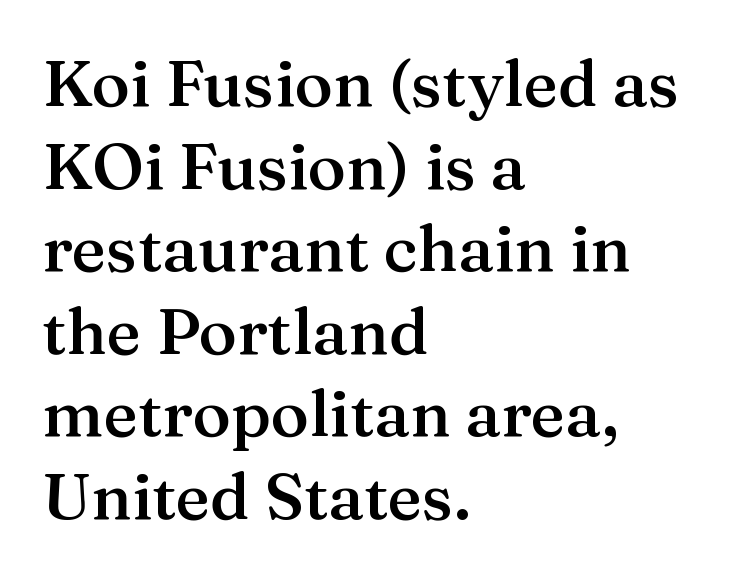
The image shows 65 px semibold serif type, upright; set left-aligned, normal line spacing (1.27x), normal letter spacing, not underlined; medium stroke contrast and a medium x-height.
